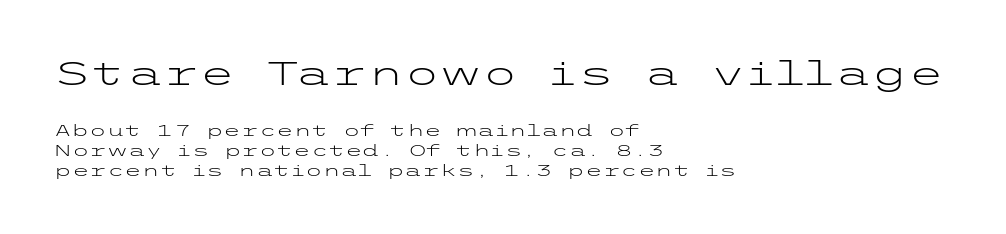
{"serif": "no", "italic": "no", "bold": "no", "weight": "light", "width": "wide", "stroke_contrast": "low", "x_height": "medium", "underline": "no", "align": "left", "line_spacing_ratio": 1.24, "letter_spacing": "normal", "letter_spacing_em": 0.0, "larger_block": "first", "size_ratio": 2.06, "glyph_px": 33}
